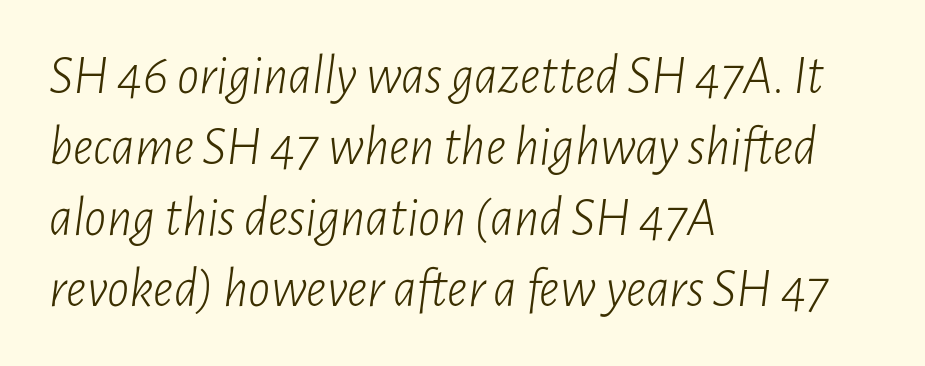
Q: Is the text bold? A: No.
Q: Is the text italic (slanted)? A: Yes, it leans right by about 7 degrees.
Q: Is the text underlined? A: No.
Q: How is the paragraph aligned? A: Left-aligned.
Q: Is the spacing between letters normal or unusually wide? A: Normal.
Q: Is the spacing between lines tight, normal or loose? A: Normal.
Q: Width (condensed, normal, or wide)? A: Condensed.
Q: Stroke contrast? A: Low.
Q: x-height? A: Medium.
Q: Monospaced? A: No.
